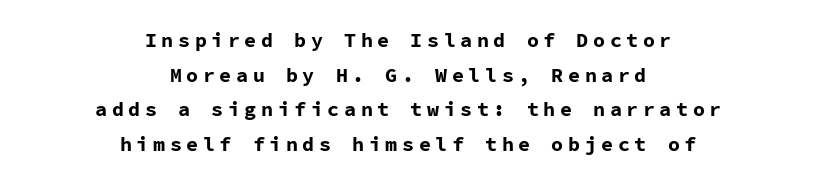
The image shows 20 px bold type, upright; set centered, line spacing 1.73x, unusually wide letter spacing (+0.23 em), not underlined.
